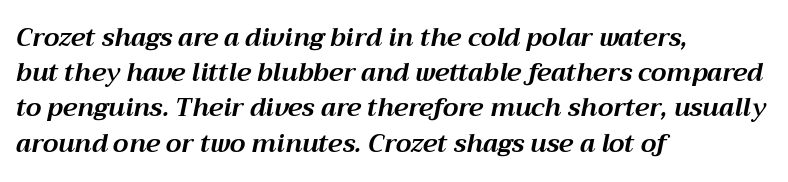
Q: Is the text bold? A: Yes.
Q: Is the text italic (slanted)? A: Yes, it leans right by about 12 degrees.
Q: Is the text underlined? A: No.
Q: How is the paragraph aligned? A: Left-aligned.
Q: Is the spacing between letters normal or unusually wide? A: Normal.
Q: Is the spacing between lines tight, normal or loose? A: Normal.
